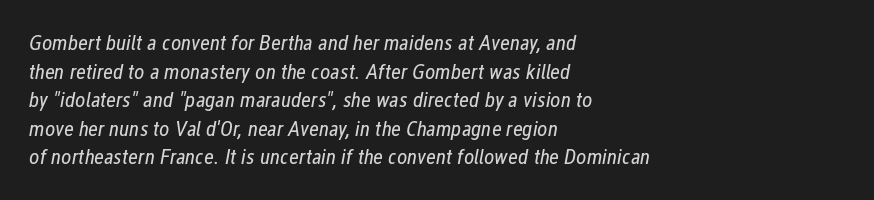
Q: Is the text bold? A: No.
Q: Is the text italic (slanted)? A: Yes, it leans right by about 12 degrees.
Q: Is the text underlined? A: No.
Q: How is the paragraph aligned? A: Left-aligned.
Q: Is the spacing between letters normal or unusually wide? A: Normal.
Q: Is the spacing between lines tight, normal or loose? A: Normal.
